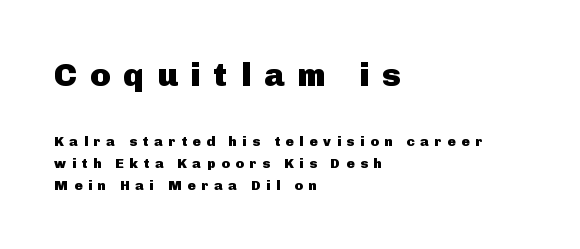
The image shows 33 px heavy sans-serif type, upright; set left-aligned, normal line spacing (1.57x), unusually wide letter spacing (+0.4 em), not underlined; the first (top) block is 2.36x larger; low stroke contrast and a medium x-height.
